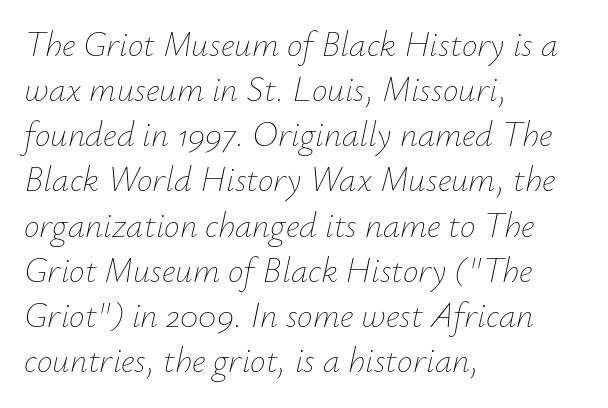
Q: Is the text bold? A: No.
Q: Is the text italic (slanted)? A: Yes, it leans right by about 12 degrees.
Q: Is the text underlined? A: No.
Q: How is the paragraph aligned? A: Left-aligned.
Q: Is the spacing between letters normal or unusually wide? A: Normal.
Q: Is the spacing between lines tight, normal or loose? A: Normal.
Q: Width (condensed, normal, or wide)? A: Normal.
Q: Stroke contrast? A: Low.
Q: x-height? A: Small.
Q: Monospaced? A: No.
